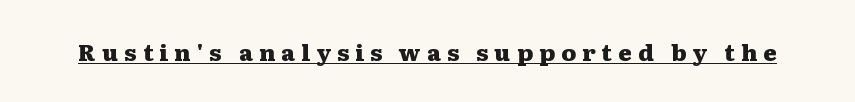
Q: Is the text bold? A: Yes.
Q: Is the text italic (slanted)? A: No, it is upright.
Q: Is the text underlined? A: Yes.
Q: Is the spacing between letters normal or unusually wide? A: Unusually wide.
